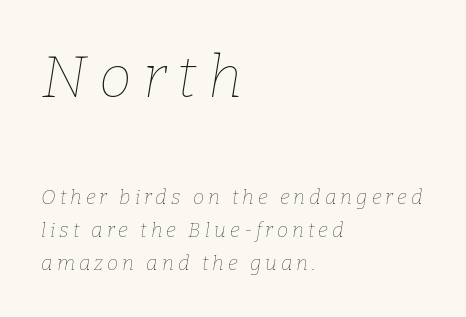
Q: Is the text bold? A: No.
Q: Is the text italic (slanted)? A: Yes, it leans right by about 9 degrees.
Q: Is the text underlined? A: No.
Q: How is the paragraph aligned? A: Left-aligned.
Q: Is the spacing between letters normal or unusually wide? A: Unusually wide.
Q: Is the spacing between lines tight, normal or loose? A: Normal.
Q: Which block of text is set in a larger size, the first (top) or the second (bottom)? A: The first (top) one.
Q: Width (condensed, normal, or wide)? A: Normal.
Q: Stroke contrast? A: Low.
Q: x-height? A: Medium.
Q: Monospaced? A: No.
